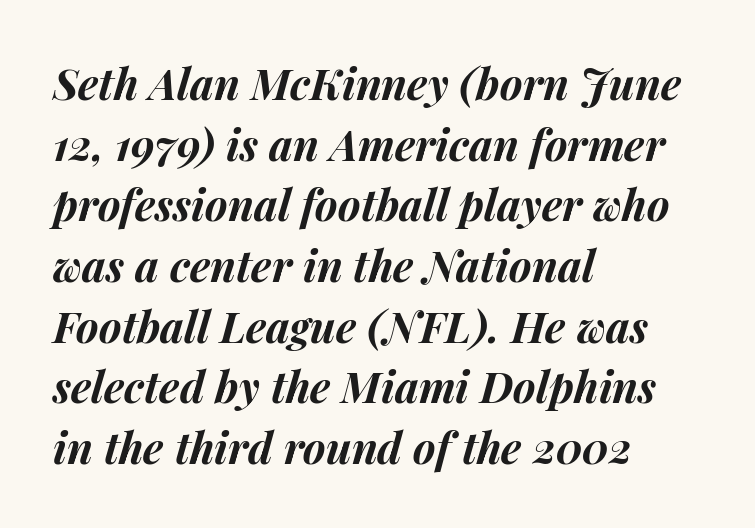
Q: Is the text bold? A: Yes.
Q: Is the text italic (slanted)? A: Yes, it leans right by about 14 degrees.
Q: Is the text underlined? A: No.
Q: How is the paragraph aligned? A: Left-aligned.
Q: Is the spacing between letters normal or unusually wide? A: Normal.
Q: Is the spacing between lines tight, normal or loose? A: Normal.
Q: Width (condensed, normal, or wide)? A: Normal.
Q: Stroke contrast? A: Medium.
Q: x-height? A: Medium.
Q: Monospaced? A: No.
